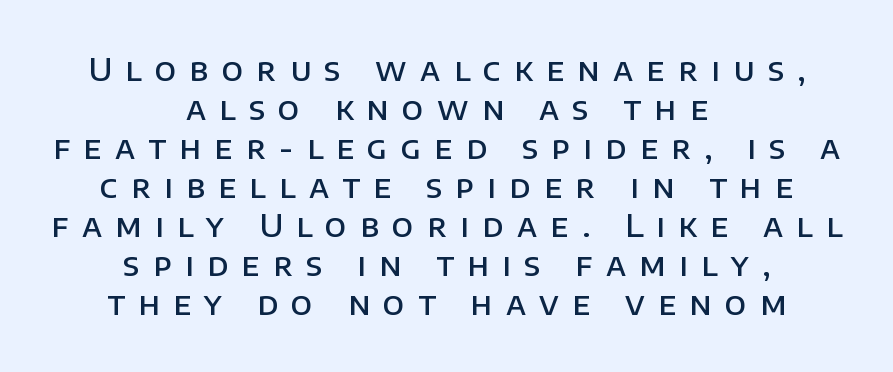
The image shows 31 px semibold sans-serif type, upright; set centered, normal line spacing (1.26x), unusually wide letter spacing (+0.43 em), not underlined; low stroke contrast and a large x-height.
